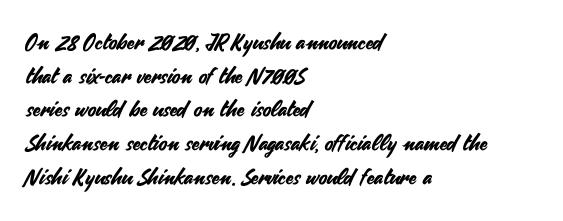
{"underline": "no", "align": "left", "line_spacing": "normal", "line_spacing_ratio": 1.53, "letter_spacing": "normal", "letter_spacing_em": 0.0, "glyph_px": 22}
